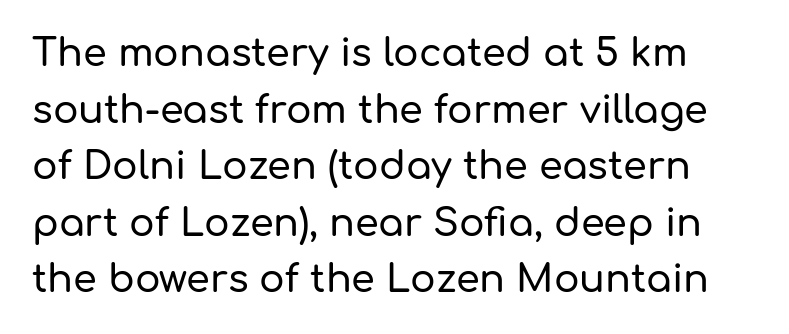
Q: Is the text italic (slanted)? A: No, it is upright.
Q: Is the typeface a serif or a sans-serif typeface? A: Sans-serif.
Q: Is the text underlined? A: No.
Q: Is the spacing between letters normal or unusually wide? A: Normal.
Q: Is the spacing between lines tight, normal or loose? A: Normal.
Q: Width (condensed, normal, or wide)? A: Normal.
Q: Stroke contrast? A: Low.
Q: x-height? A: Medium.
Q: Monospaced? A: No.
